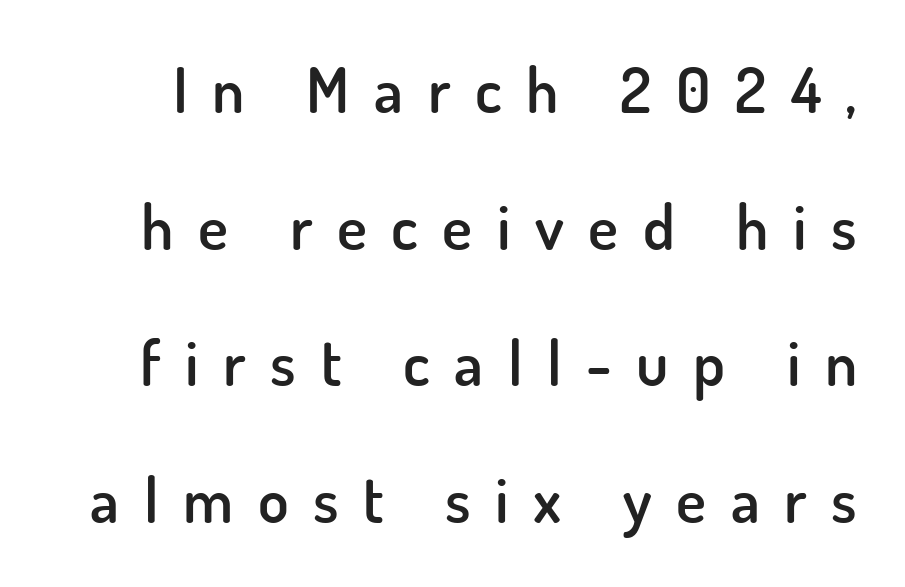
The rendering uses natural spacing where letterforms have individual widths. Semibold letterforms, between regular and bold. Posture: straight, roman, zero tilt. Glance below the letters and you will spot only blank space. What's the leading like? Stretched, with rows far apart.
